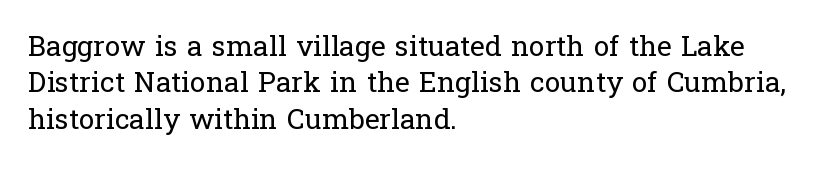
Q: Is the text bold? A: No.
Q: Is the text italic (slanted)? A: No, it is upright.
Q: Is the typeface a serif or a sans-serif typeface? A: Serif.
Q: Is the text underlined? A: No.
Q: How is the paragraph aligned? A: Left-aligned.
Q: Is the spacing between letters normal or unusually wide? A: Normal.
Q: Is the spacing between lines tight, normal or loose? A: Normal.
Q: Width (condensed, normal, or wide)? A: Normal.
Q: Stroke contrast? A: Low.
Q: x-height? A: Medium.
Q: Monospaced? A: No.
